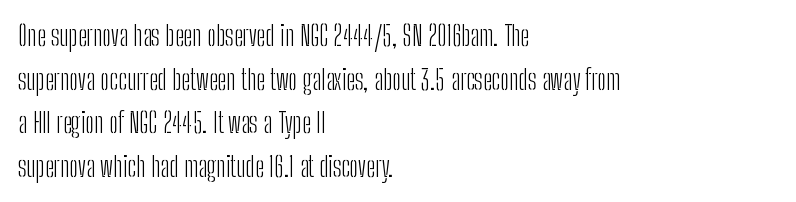
{"serif": "no", "italic": "no", "bold": "no", "weight": "light", "width": "condensed", "stroke_contrast": "low", "x_height": "medium", "monospaced": "no", "underline": "no", "align": "left", "line_spacing": "normal", "line_spacing_ratio": 1.56, "letter_spacing": "normal", "letter_spacing_em": 0.0, "glyph_px": 28}
